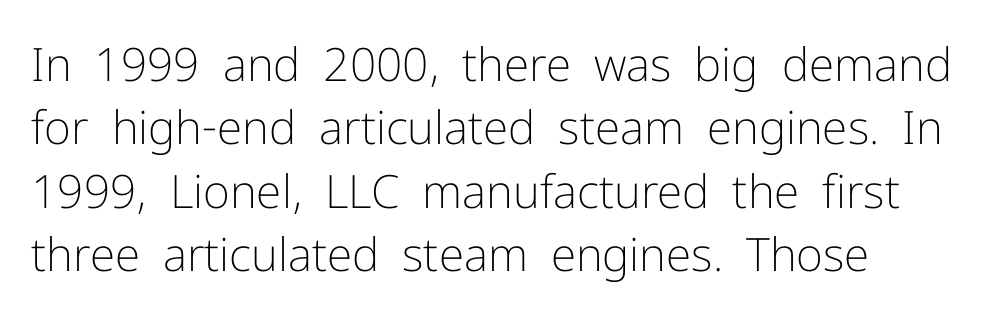
Regarding leading, the lines here are spaced in the standard way. The letters advance in unequal steps, a hallmark of proportional type. Font category for this specimen: sans-serif. Words appear dense and cohesive because spacing is normal. The space directly below the letters is spotless. The typesetting does not lean heavy: it is not bold.
